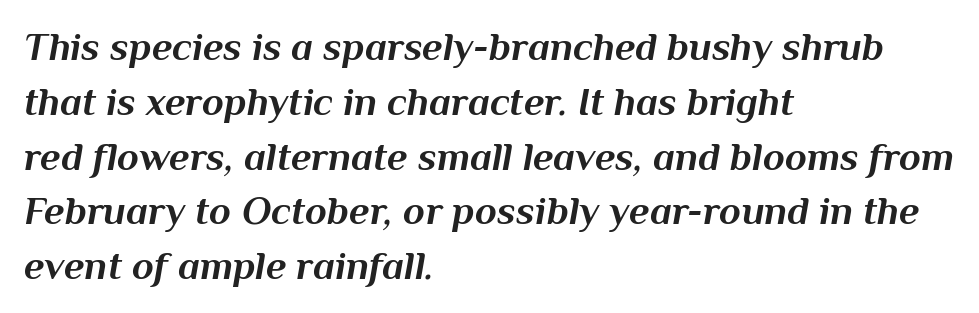
{"italic": "yes", "lean": "right", "slant_degrees": 10, "bold": "yes", "weight": "bold", "width": "normal", "stroke_contrast": "medium", "x_height": "medium", "monospaced": "no", "underline": "no", "align": "left", "line_spacing": "normal", "line_spacing_ratio": 1.37, "letter_spacing": "normal", "letter_spacing_em": 0.0, "glyph_px": 40}
